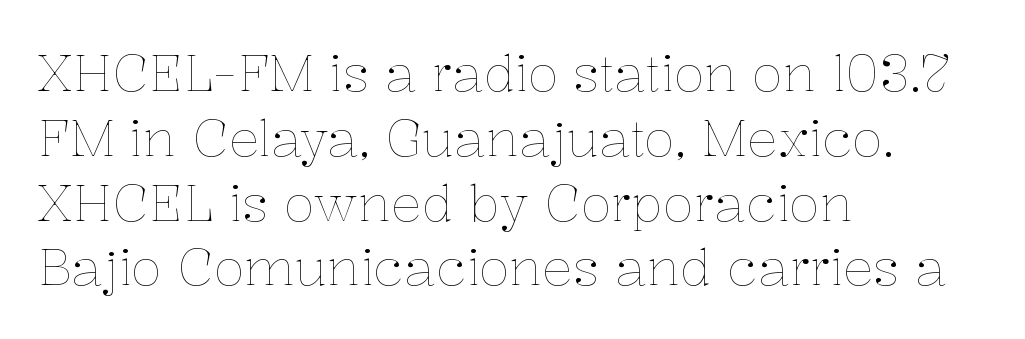
The image shows 51 px thin type, upright; set left-aligned, normal line spacing (1.27x), normal letter spacing, not underlined; low stroke contrast and a medium x-height.
